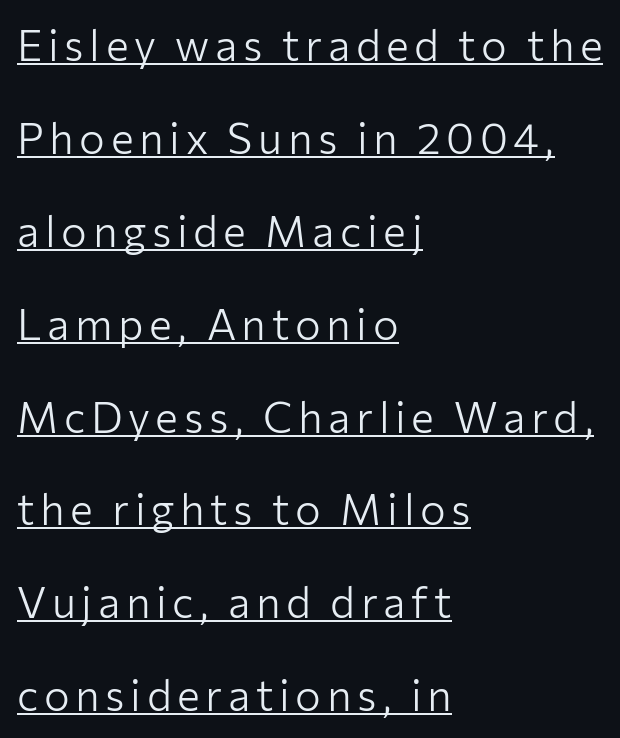
Q: Is the text bold? A: No.
Q: Is the text italic (slanted)? A: No, it is upright.
Q: Is the typeface a serif or a sans-serif typeface? A: Sans-serif.
Q: Is the text underlined? A: Yes.
Q: How is the paragraph aligned? A: Left-aligned.
Q: Is the spacing between lines tight, normal or loose? A: Loose.
Q: Width (condensed, normal, or wide)? A: Normal.
Q: Stroke contrast? A: Low.
Q: x-height? A: Medium.
Q: Monospaced? A: No.
